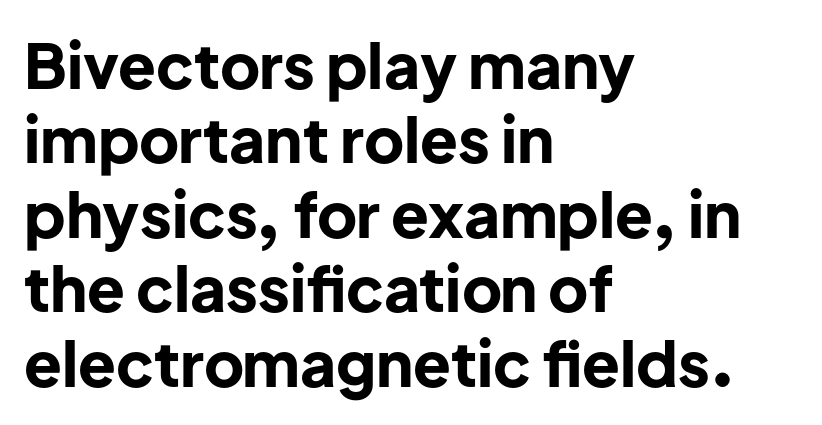
The image shows 62 px bold sans-serif type, upright; set left-aligned, line spacing 1.2x, normal letter spacing, not underlined; low stroke contrast and a medium x-height.
